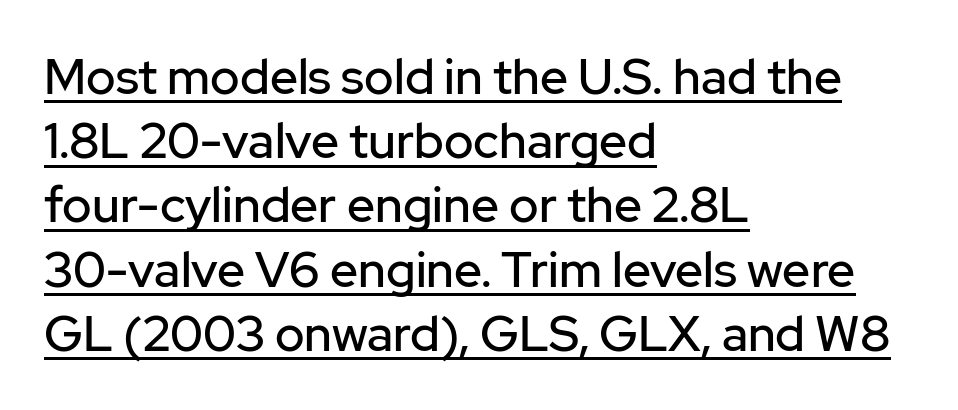
{"serif": "no", "italic": "no", "width": "normal", "stroke_contrast": "low", "x_height": "medium", "monospaced": "no", "underline": "yes", "align": "left", "line_spacing": "normal", "line_spacing_ratio": 1.31, "letter_spacing": "normal", "letter_spacing_em": 0.0, "glyph_px": 49}
